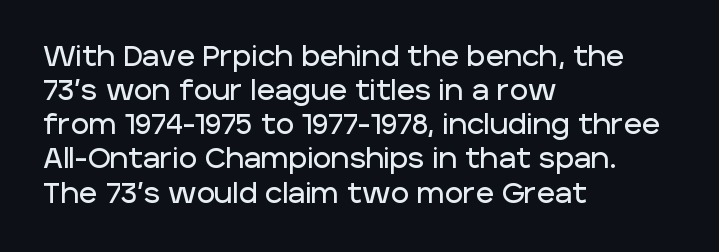
{"serif": "no", "italic": "no", "width": "normal", "stroke_contrast": "low", "x_height": "large", "monospaced": "no", "underline": "no", "align": "left", "line_spacing_ratio": 1.22, "letter_spacing": "normal", "letter_spacing_em": 0.0, "glyph_px": 28}
